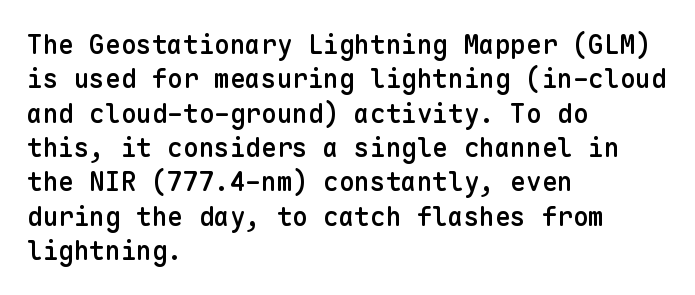
Q: Is the text bold? A: Semi-bold.
Q: Is the text italic (slanted)? A: No, it is upright.
Q: Is the text underlined? A: No.
Q: How is the paragraph aligned? A: Left-aligned.
Q: Is the spacing between letters normal or unusually wide? A: Normal.
Q: Is the spacing between lines tight, normal or loose? A: Normal.
